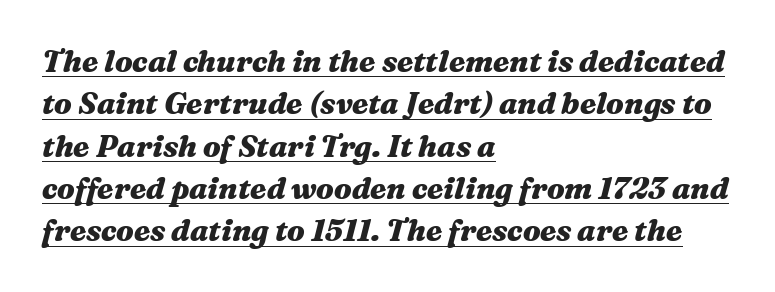
Underline: present. Bold? Absolutely — the strokes are thick and heavy. The axis of the letterforms is tilted away from vertical. How would I describe the line gaps? Plain and ordinary. Students, note that the glyphs here touch the page at normal intervals.
